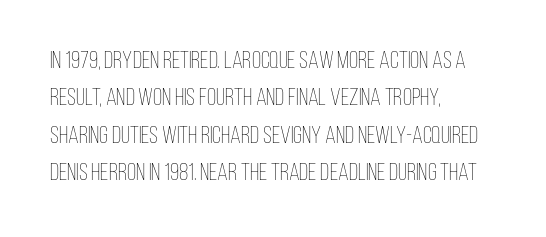
Q: Is the text bold? A: No.
Q: Is the text italic (slanted)? A: No, it is upright.
Q: Is the text underlined? A: No.
Q: How is the paragraph aligned? A: Left-aligned.
Q: Is the spacing between letters normal or unusually wide? A: Normal.
Q: Is the spacing between lines tight, normal or loose? A: Normal.
